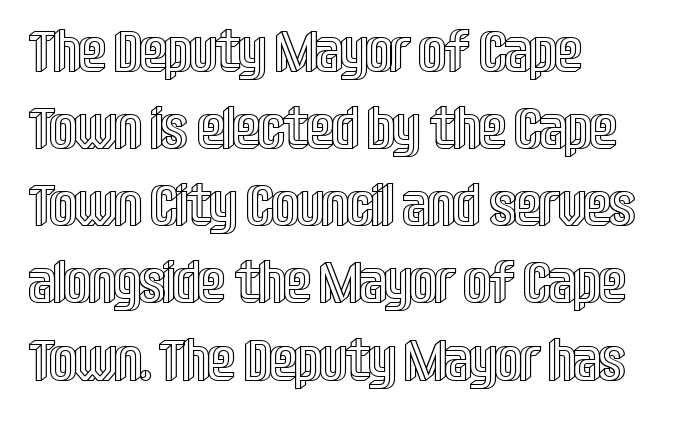
Reading down the column, the eye jumps a familiar distance to each next line. This sample uses an upright cut, with every glyph sitting square on the baseline. The face used here is proportionally spaced, like ordinary book or web type. Nobody drew a line under any word here. Horizontally, the lines are justified to the leading edge only. The letterforms sit shoulder to shoulder at normal distance.
